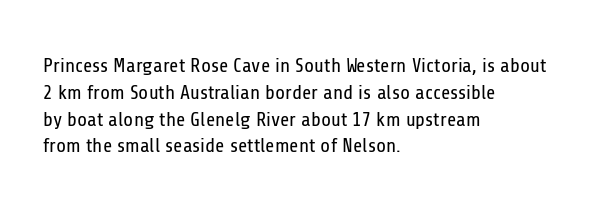
Unlike italic type, these characters show no tilt at all. Honestly, there is no underline to notice here at all. The ragged edge is on the right, which tells us the setting is flush left. Tracking here is standard; glyphs follow each other at the usual distance.
